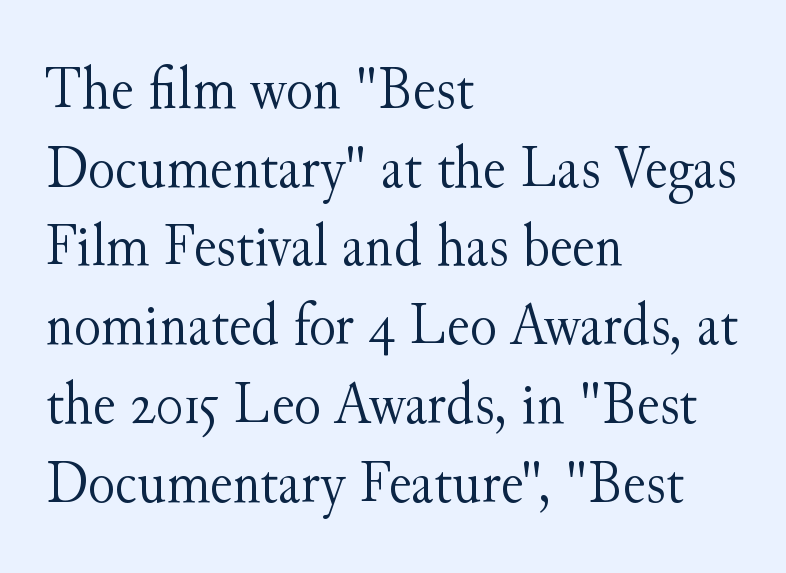
{"serif": "yes", "italic": "no", "bold": "no", "weight": "light", "width": "normal", "stroke_contrast": "medium", "x_height": "small", "monospaced": "no", "underline": "no", "align": "left", "line_spacing": "normal", "line_spacing_ratio": 1.27, "letter_spacing": "normal", "letter_spacing_em": 0.0, "glyph_px": 62}
